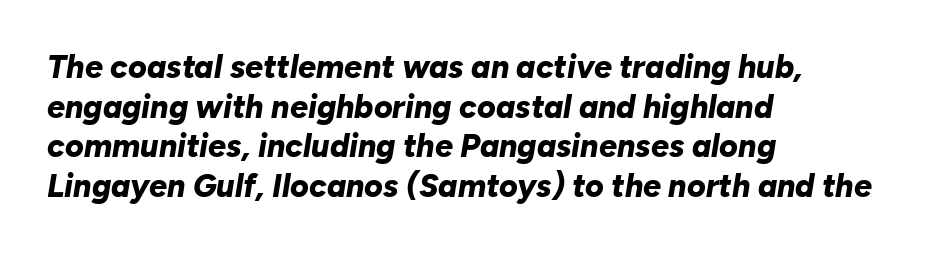
Q: Is the text bold? A: Yes.
Q: Is the text italic (slanted)? A: Yes, it leans right by about 10 degrees.
Q: Is the text underlined? A: No.
Q: How is the paragraph aligned? A: Left-aligned.
Q: Is the spacing between letters normal or unusually wide? A: Normal.
Q: Width (condensed, normal, or wide)? A: Normal.
Q: Stroke contrast? A: Low.
Q: x-height? A: Medium.
Q: Monospaced? A: No.
